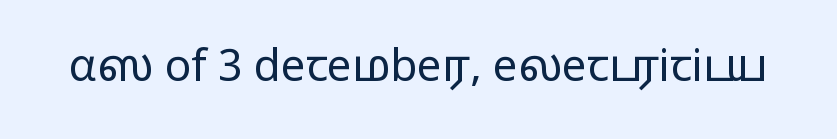
Stems here are at most as thick as an everyday book face. Inter-character spacing is left at the font's built-in metrics. Typographically, this falls in the sans-serif category. Italic? Not at all — the glyphs are vertical. Each letter keeps its own natural width here, so spacing adapts to shape.
